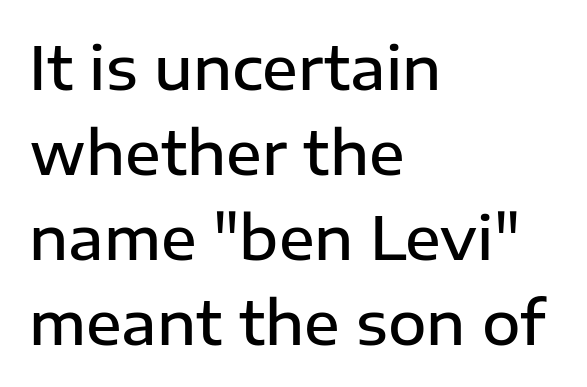
Q: Is the text bold? A: Semi-bold.
Q: Is the text italic (slanted)? A: No, it is upright.
Q: Is the typeface a serif or a sans-serif typeface? A: Sans-serif.
Q: Is the text underlined? A: No.
Q: How is the paragraph aligned? A: Left-aligned.
Q: Is the spacing between letters normal or unusually wide? A: Normal.
Q: Is the spacing between lines tight, normal or loose? A: Normal.
Q: Width (condensed, normal, or wide)? A: Normal.
Q: Stroke contrast? A: Low.
Q: x-height? A: Medium.
Q: Monospaced? A: No.
